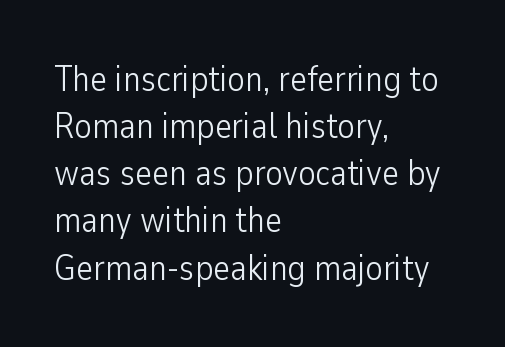
Has an underline been added? It has not. Serifs: no, the terminals of the letterforms are clean. The ragged edge is on the right, which tells us the setting is flush left. A light-to-regular cut is what we see here. The passage shown stacks its lines at a standard gap.
